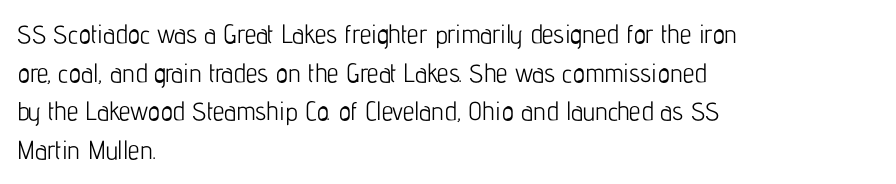
Posture: vertical. The weight tops out at a normal text grade. Words appear dense and cohesive because spacing is normal. If you drew a ruler down the left edge, every line would touch it. Line spacing here is normal. Underline: absent.
